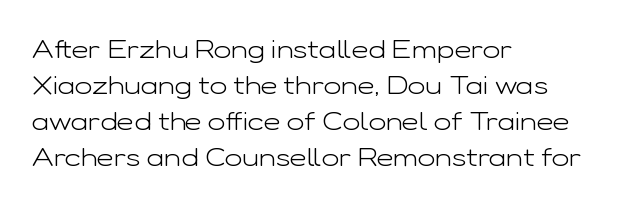
Teacher's note: observe the even left margin — that is flush-left alignment. Students, note that the glyphs here touch the page at normal intervals. Do the letters lean? They stand straight. Descenders hang freely into open space. Stem width sits at or under what a default text font uses.
